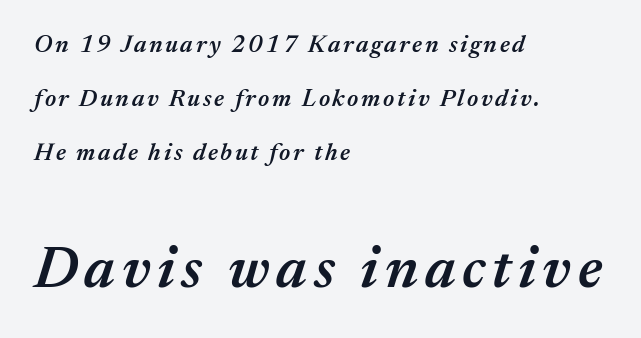
Q: Is the text bold? A: Semi-bold.
Q: Is the text italic (slanted)? A: Yes, it leans right by about 17 degrees.
Q: Is the text underlined? A: No.
Q: How is the paragraph aligned? A: Left-aligned.
Q: Is the spacing between lines tight, normal or loose? A: Loose.
Q: Which block of text is set in a larger size, the first (top) or the second (bottom)? A: The second (bottom) one.
Q: Width (condensed, normal, or wide)? A: Normal.
Q: Stroke contrast? A: Medium.
Q: x-height? A: Medium.
Q: Monospaced? A: No.
